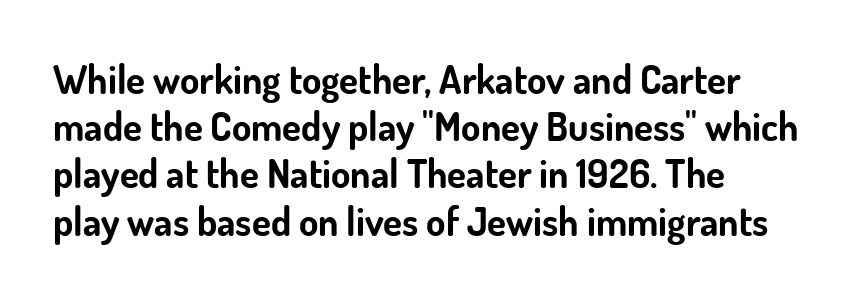
{"serif": "no", "italic": "no", "bold": "yes", "weight": "bold", "width": "normal", "stroke_contrast": "low", "x_height": "small", "monospaced": "no", "underline": "no", "align": "left", "line_spacing_ratio": 1.21, "letter_spacing": "normal", "letter_spacing_em": 0.0, "glyph_px": 39}
